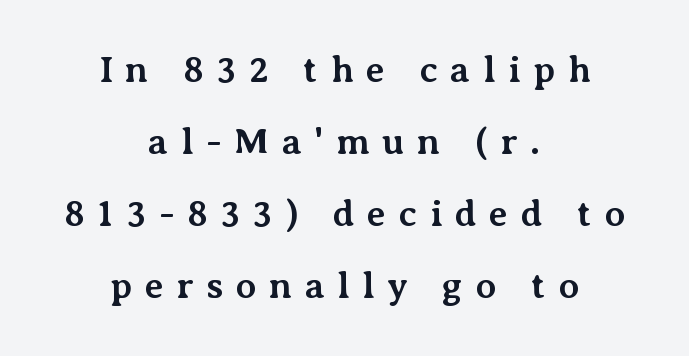
Heavy-handed strokes throughout: this text is bold. The text was rendered using a seriffed face with decorative stroke endings. Every character sits straight up, as roman type does. The glyphs are unaccompanied by any horizontal stroke below them. The designer dialed line spacing up above the default. Inter-character spacing is expanded well beyond the font's built-in metrics.
